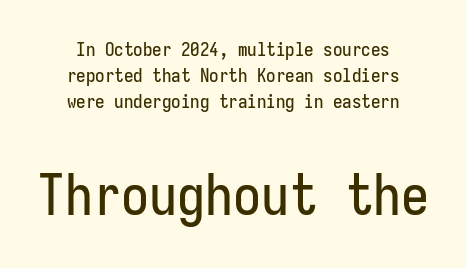
A centered setting, common on invitations and titles, is used for this passage. Is this a fixed-width face? Yes — each glyph sits in an identical cell. Of the two passages, the one underneath uses the larger point size. A typesetter would call this leading conventional body-copy spacing. Observe the ordinary spacing: letters are neighbours, not strangers.
